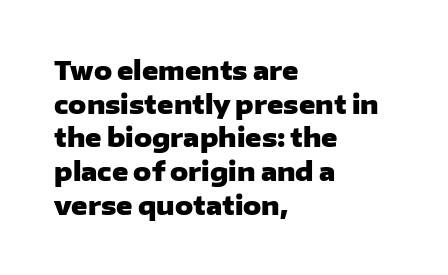
The image shows 25 px bold type, upright; set left-aligned, normal line spacing (1.35x), normal letter spacing, not underlined.
